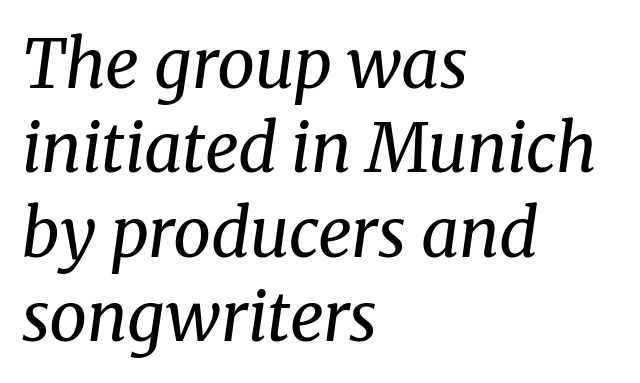
{"serif": "yes", "italic": "yes", "lean": "right", "slant_degrees": 8, "bold": "no", "weight": "regular", "width": "normal", "stroke_contrast": "medium", "x_height": "medium", "monospaced": "no", "underline": "no", "align": "left", "line_spacing": "normal", "line_spacing_ratio": 1.26, "letter_spacing": "normal", "letter_spacing_em": 0.0, "glyph_px": 67}
